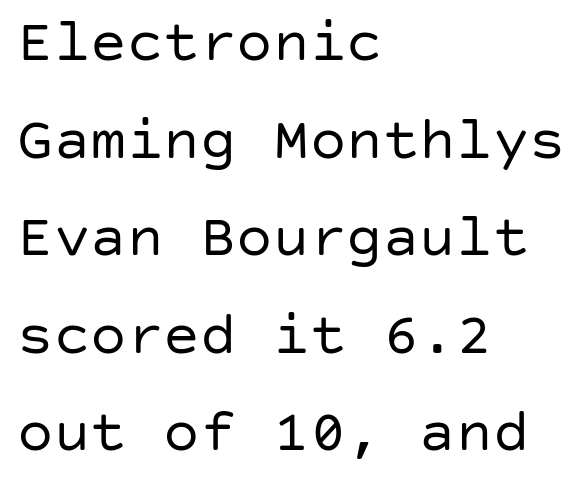
The image shows 61 px regular-weight sans-serif type, upright; set left-aligned, normal line spacing (1.6x), normal letter spacing, not underlined; low stroke contrast and a large x-height.
